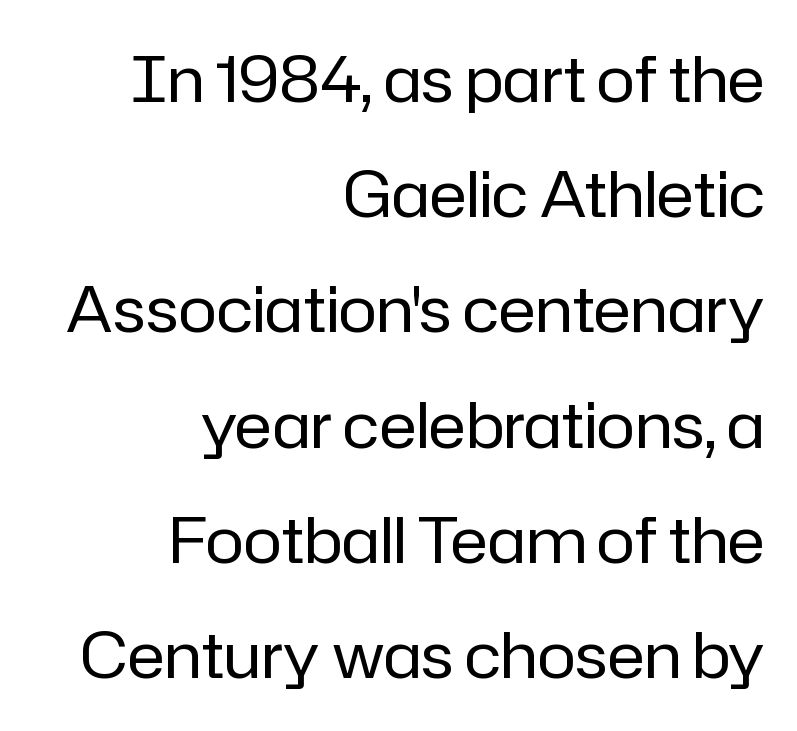
Here the glyphs are tracked normally, forming tight word shapes. This sample has the flowing, uneven cadence of proportional lettering. The lines are quadded right. Tall strokes in this sample are plumb rather than angled.
